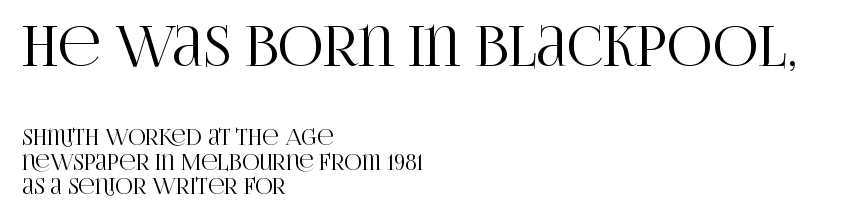
The image shows 56 px condensed serif type, upright; set left-aligned, tight line spacing (1.1x), normal letter spacing, not underlined; the first (top) block is 2.55x larger; high stroke contrast and a large x-height.
